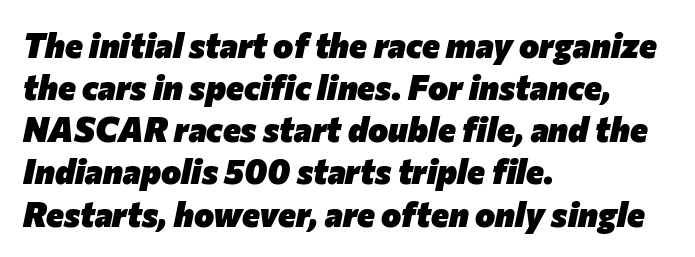
Has an underline been added? It has not. In terms of posture, this sample is oblique. Notice how the passage keeps a crisp vertical edge on the left only. Heavy-handed strokes throughout: this text is bold. Tracking here is standard; glyphs follow each other at the usual distance. Do the characters align in a grid? No, the font is proportional.
